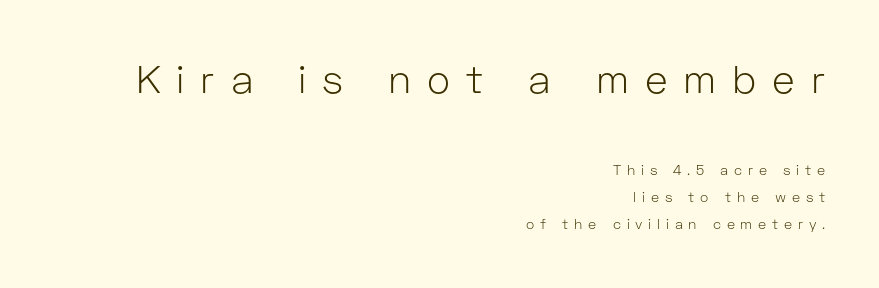
The line-height multiplier appears high, well above default. The block sitting higher on the canvas is the one with enlarged characters. Style check: upright. Reading down the block, your eye finds every line finishing at a fixed right position. Type without underlining. Spacing verdict: proportional, widths tailored to each character.
